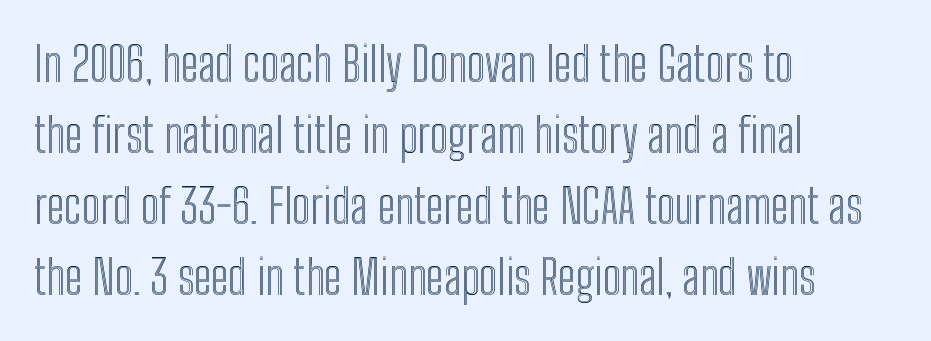
Q: Is the text italic (slanted)? A: No, it is upright.
Q: Is the text underlined? A: No.
Q: How is the paragraph aligned? A: Left-aligned.
Q: Is the spacing between letters normal or unusually wide? A: Normal.
Q: Is the spacing between lines tight, normal or loose? A: Normal.
Q: Width (condensed, normal, or wide)? A: Condensed.
Q: x-height? A: Medium.
Q: Monospaced? A: No.
